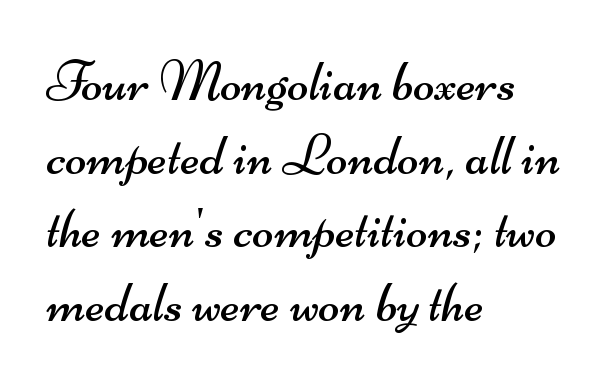
Casual observation: everything's shoved over to the left. These lines sit exactly where default settings would place them. Classification — sans serif. Here the designer chose a conventional face with non-uniform glyph widths. Letters rest on an invisible, unmarked baseline. Weight: not bold — regular or lighter.
